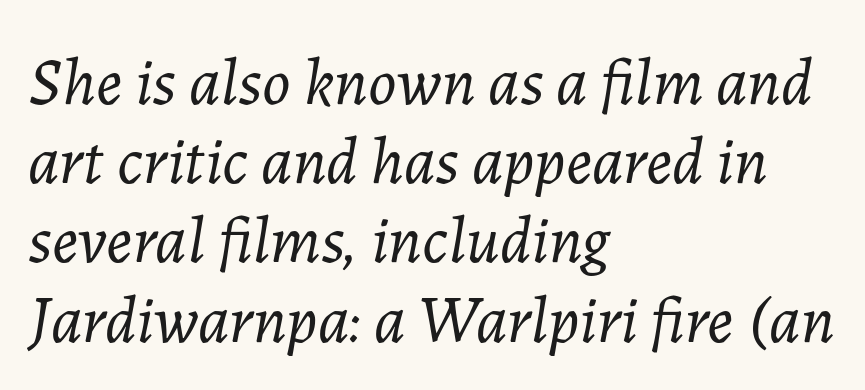
Nothing unusual about the tracking: characters are spaced as the font intends. The ragged edge is on the right, which tells us the setting is flush left. A typesetter would call this proportional, since set widths differ per character. Type without underlining. Tall strokes in this sample are angled rather than plumb.
